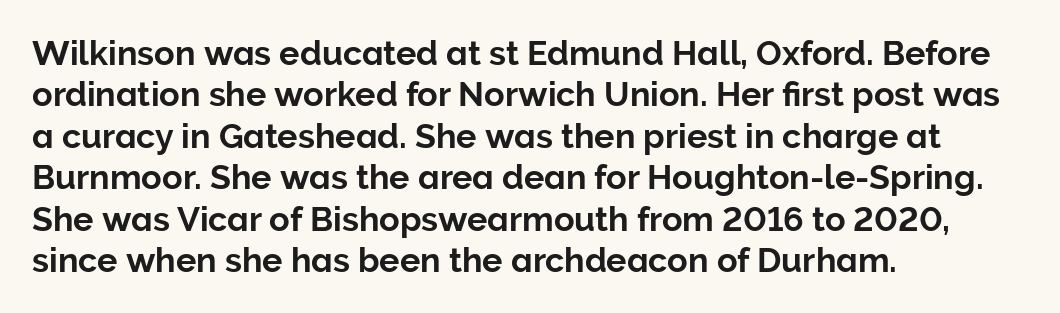
The letters stand upright; this is a roman face. What kind of face is this? One without serifs — a sans. These lines are rendered in a variable-pitch font. The strip under each line holds only bare page. Is the letter spacing exaggerated? No — it looks like the ordinary default.
